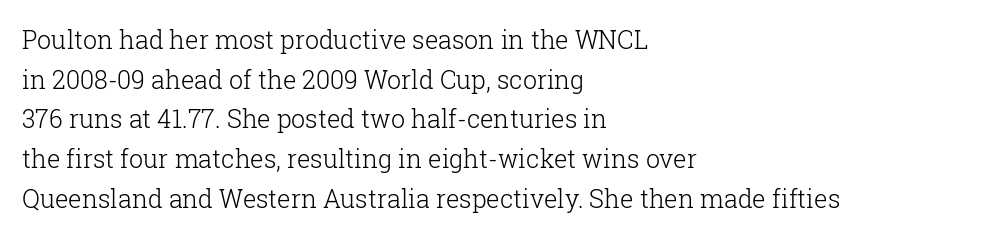
Q: Is the text bold? A: No.
Q: Is the text italic (slanted)? A: No, it is upright.
Q: Is the text underlined? A: No.
Q: How is the paragraph aligned? A: Left-aligned.
Q: Is the spacing between letters normal or unusually wide? A: Normal.
Q: Is the spacing between lines tight, normal or loose? A: Normal.
